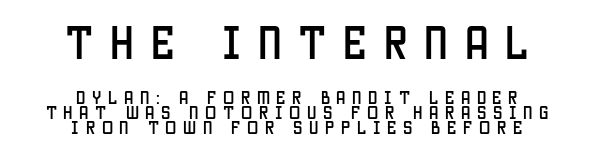
The image shows 38 px condensed sans-serif type, upright; set centered, tight line spacing (1.0x), unusually wide letter spacing (+0.44 em), not underlined; the first (top) block is 2.53x larger; low stroke contrast and a large x-height.
